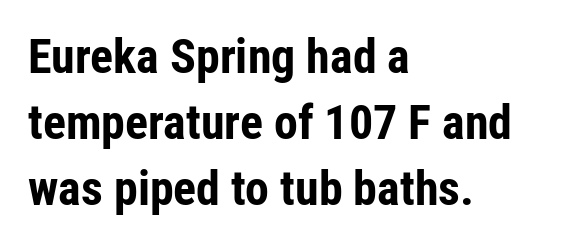
Q: Is the text bold? A: Yes.
Q: Is the text italic (slanted)? A: No, it is upright.
Q: Is the typeface a serif or a sans-serif typeface? A: Sans-serif.
Q: Is the text underlined? A: No.
Q: How is the paragraph aligned? A: Left-aligned.
Q: Is the spacing between letters normal or unusually wide? A: Normal.
Q: Is the spacing between lines tight, normal or loose? A: Normal.
Q: Width (condensed, normal, or wide)? A: Condensed.
Q: Stroke contrast? A: Low.
Q: x-height? A: Medium.
Q: Monospaced? A: No.
